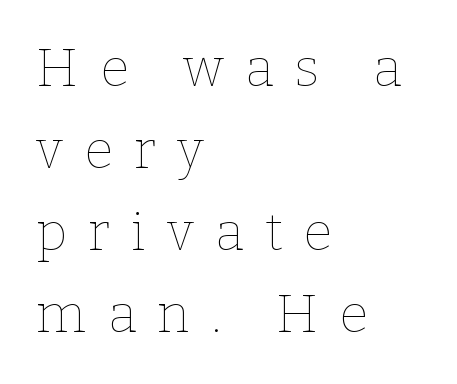
Q: Is the text bold? A: No.
Q: Is the text italic (slanted)? A: No, it is upright.
Q: Is the text underlined? A: No.
Q: How is the paragraph aligned? A: Left-aligned.
Q: Is the spacing between letters normal or unusually wide? A: Unusually wide.
Q: Is the spacing between lines tight, normal or loose? A: Normal.
Q: Width (condensed, normal, or wide)? A: Normal.
Q: Stroke contrast? A: Low.
Q: x-height? A: Medium.
Q: Monospaced? A: No.
